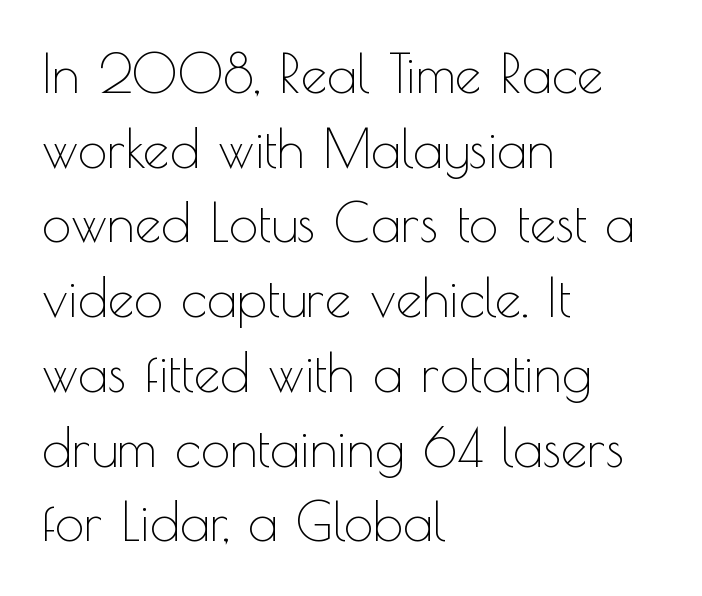
The image shows 53 px thin sans-serif type, upright; set left-aligned, normal line spacing (1.41x), normal letter spacing, not underlined; a small x-height.
